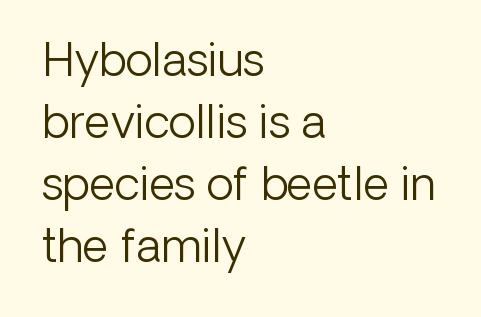
The image shows 45 px light sans-serif type, upright; set left-aligned, normal line spacing (1.38x), normal letter spacing, not underlined; low stroke contrast and a medium x-height.
